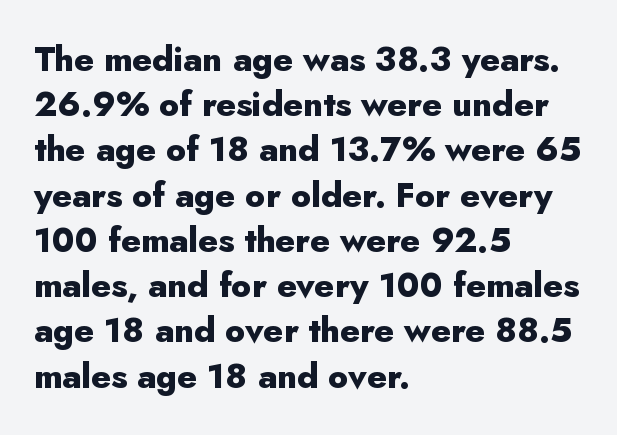
Q: Is the text bold? A: Yes.
Q: Is the text italic (slanted)? A: No, it is upright.
Q: Is the typeface a serif or a sans-serif typeface? A: Sans-serif.
Q: Is the text underlined? A: No.
Q: How is the paragraph aligned? A: Left-aligned.
Q: Is the spacing between letters normal or unusually wide? A: Normal.
Q: Is the spacing between lines tight, normal or loose? A: Normal.
Q: Width (condensed, normal, or wide)? A: Normal.
Q: Stroke contrast? A: Low.
Q: x-height? A: Small.
Q: Monospaced? A: No.
